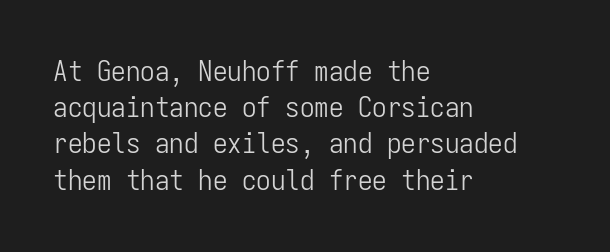
You can tell from the bare stems that sans-serif type was used. A classic flush-left, rag-right setting is used for this passage. Only glyphs here, with clear space below each row. Stems and bowls with no extra thickness — not bold. It's the straight-up-and-down kind of type. A typesetter would call this zero additional tracking.
